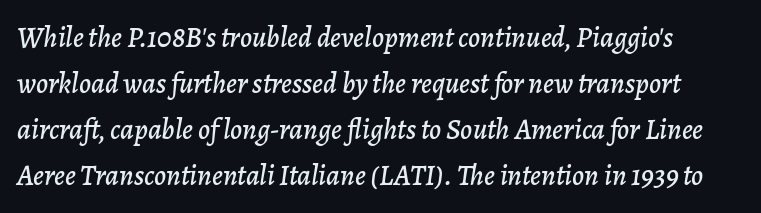
Q: Is the text italic (slanted)? A: Yes, it leans right by about 7 degrees.
Q: Is the text underlined? A: No.
Q: Is the spacing between letters normal or unusually wide? A: Normal.
Q: Is the spacing between lines tight, normal or loose? A: Normal.
Q: Width (condensed, normal, or wide)? A: Normal.
Q: Stroke contrast? A: Low.
Q: x-height? A: Medium.
Q: Monospaced? A: No.
